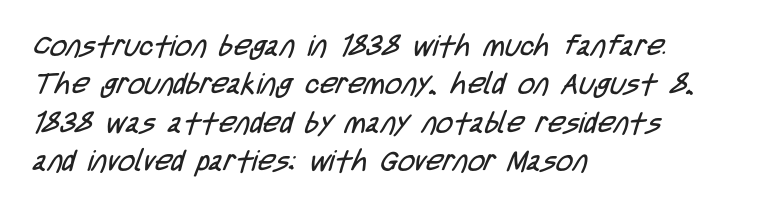
Q: Is the text bold? A: No.
Q: Is the typeface a serif or a sans-serif typeface? A: Sans-serif.
Q: Is the text underlined? A: No.
Q: How is the paragraph aligned? A: Left-aligned.
Q: Is the spacing between letters normal or unusually wide? A: Normal.
Q: Is the spacing between lines tight, normal or loose? A: Normal.
Q: Width (condensed, normal, or wide)? A: Condensed.
Q: Stroke contrast? A: Low.
Q: x-height? A: Large.
Q: Monospaced? A: No.
